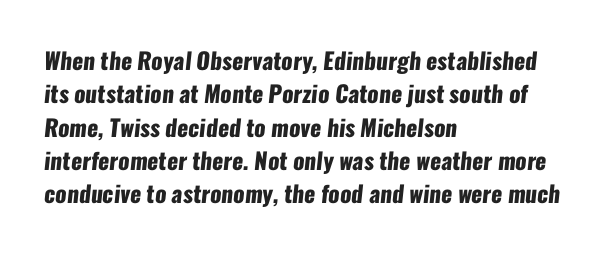
{"bold": "yes", "underline": "no", "align": "left", "line_spacing": "normal", "line_spacing_ratio": 1.45, "letter_spacing": "normal", "letter_spacing_em": 0.0, "glyph_px": 23}
